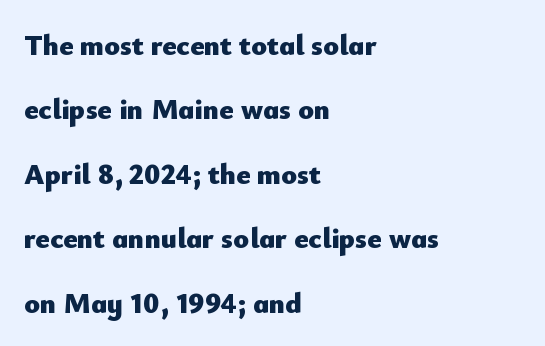
The image shows 29 px heavy sans-serif type, upright; set left-aligned, loose line spacing (2.22x), normal letter spacing, not underlined; low stroke contrast and a small x-height.
